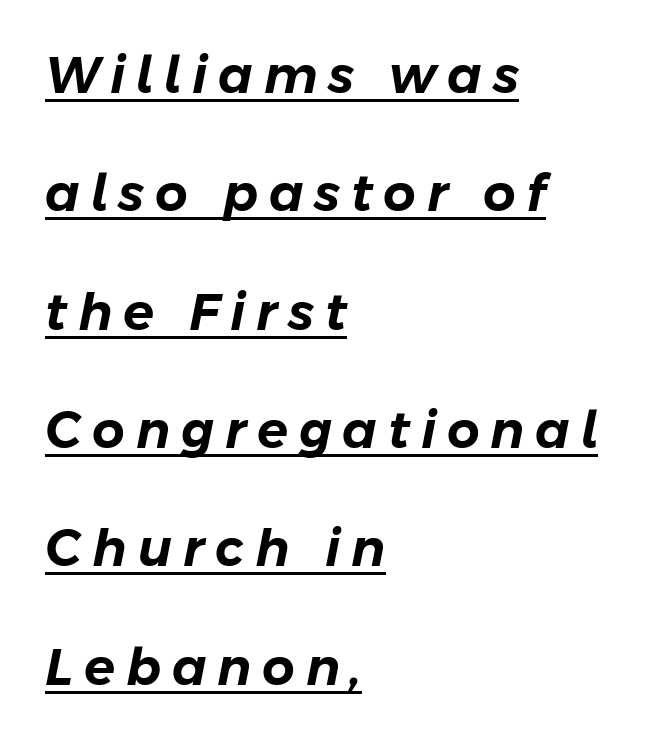
Quick note: underline on. The lines are quadded left. The letters advance in unequal steps, a hallmark of proportional type. The line texture is sparse and dotted thanks to wide tracking.
